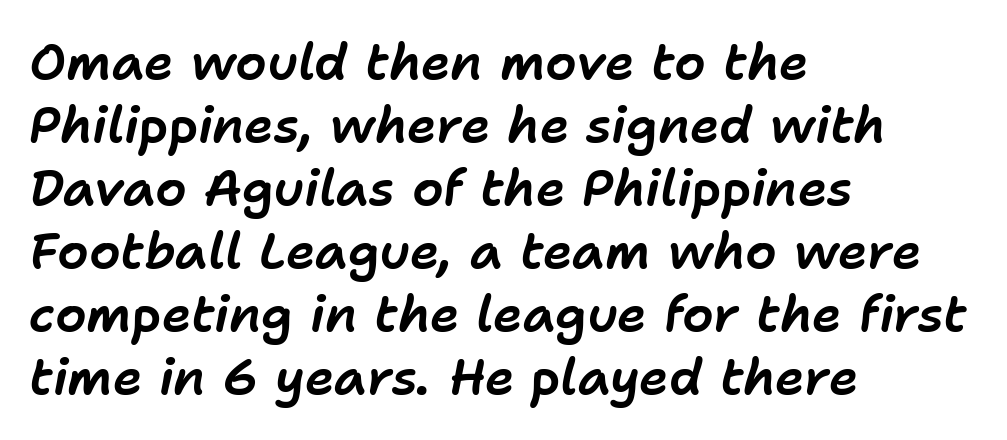
Does extra space separate the letters? No, they use regular spacing. The lines sit at an ordinary, default distance from one another. The paragraph shown leans on its left margin. Note the varied advance widths — an 'i' is clearly narrower than an 'm'. Bare-footed words on every line.
